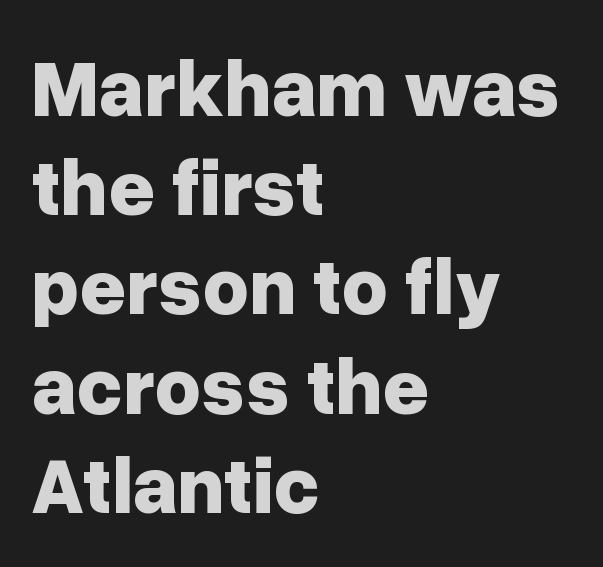
Q: Is the text bold? A: Yes.
Q: Is the text italic (slanted)? A: No, it is upright.
Q: Is the typeface a serif or a sans-serif typeface? A: Sans-serif.
Q: Is the text underlined? A: No.
Q: How is the paragraph aligned? A: Left-aligned.
Q: Is the spacing between letters normal or unusually wide? A: Normal.
Q: Width (condensed, normal, or wide)? A: Normal.
Q: Stroke contrast? A: Low.
Q: x-height? A: Medium.
Q: Monospaced? A: No.
